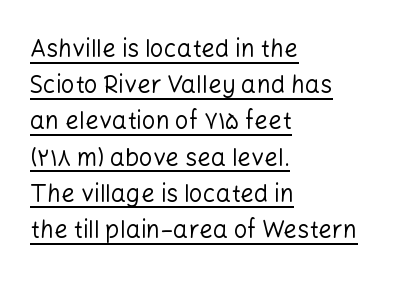
The image shows 24 px text type, upright; set left-aligned, normal line spacing (1.51x), normal letter spacing, underlined.
